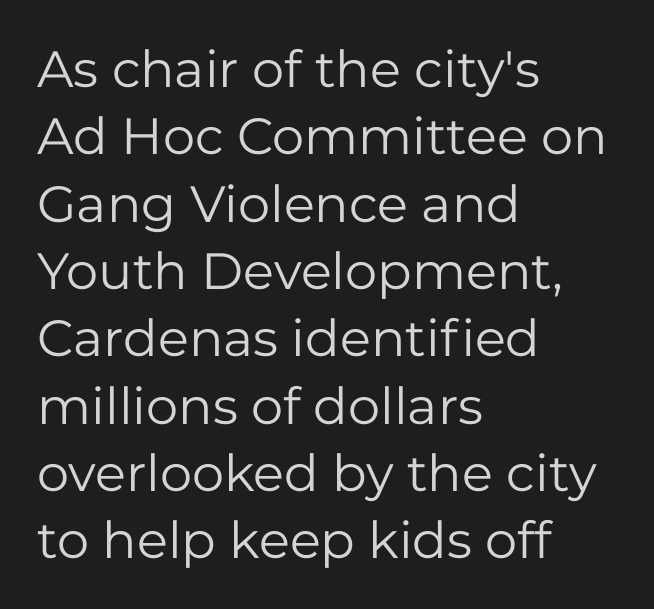
The image shows 51 px regular-weight sans-serif type, upright; set left-aligned, normal line spacing (1.32x), normal letter spacing, not underlined; low stroke contrast and a medium x-height.
